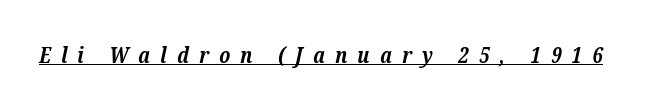
{"italic": "yes", "lean": "right", "slant_degrees": 12, "bold": "yes", "underline": "yes", "letter_spacing": "wide", "letter_spacing_em": 0.46, "glyph_px": 22}
